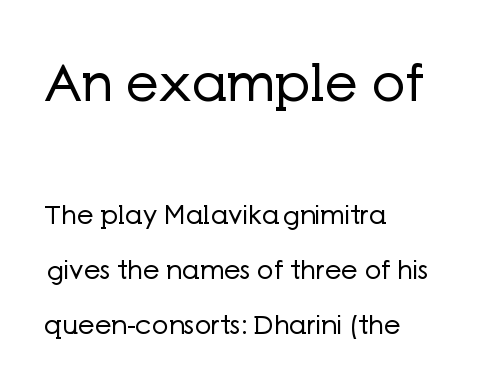
Q: Is the text bold? A: No.
Q: Is the text italic (slanted)? A: No, it is upright.
Q: Is the typeface a serif or a sans-serif typeface? A: Sans-serif.
Q: Is the text underlined? A: No.
Q: How is the paragraph aligned? A: Left-aligned.
Q: Is the spacing between letters normal or unusually wide? A: Normal.
Q: Is the spacing between lines tight, normal or loose? A: Loose.
Q: Which block of text is set in a larger size, the first (top) or the second (bottom)? A: The first (top) one.
Q: Width (condensed, normal, or wide)? A: Normal.
Q: Stroke contrast? A: Low.
Q: x-height? A: Medium.
Q: Monospaced? A: No.
